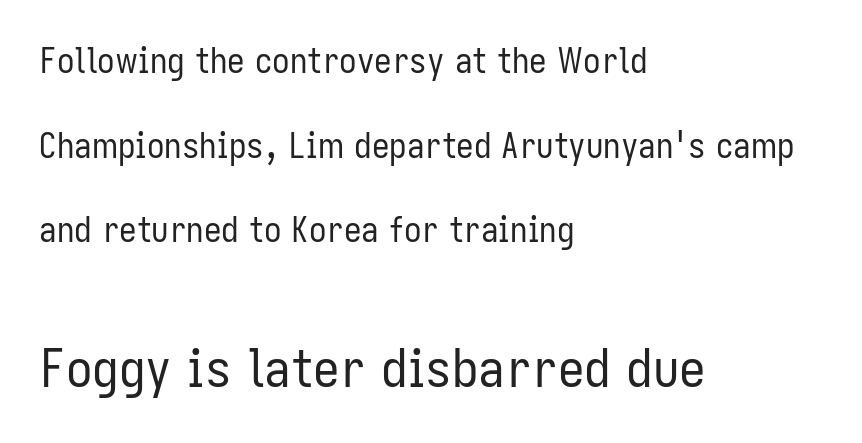
The image shows 53 px regular-weight, condensed sans-serif type, upright; set left-aligned, loose line spacing (2.42x), normal letter spacing, not underlined; the second (bottom) block is 1.51x larger; low stroke contrast and a medium x-height.
